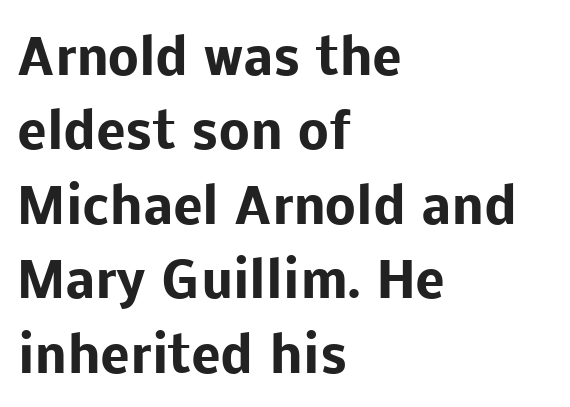
The image shows 49 px heavy sans-serif type, upright; set left-aligned, normal line spacing (1.52x), normal letter spacing, not underlined; low stroke contrast and a medium x-height.
